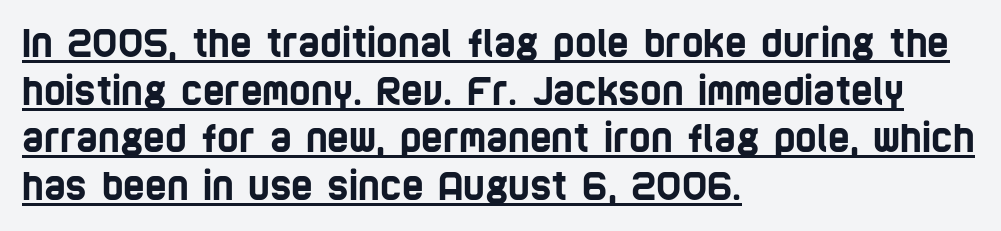
The image shows 37 px condensed sans-serif type; set left-aligned, normal line spacing (1.29x), normal letter spacing, underlined; low stroke contrast and a large x-height.
